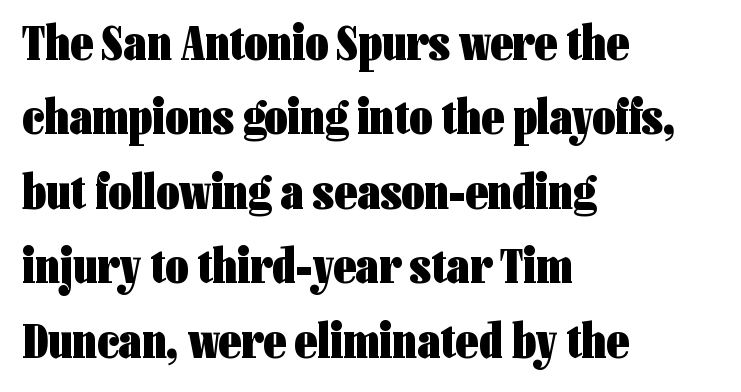
{"serif": "no", "italic": "no", "bold": "yes", "weight": "heavy", "width": "condensed", "stroke_contrast": "low", "x_height": "medium", "monospaced": "no", "underline": "no", "align": "left", "line_spacing": "normal", "line_spacing_ratio": 1.49, "letter_spacing": "normal", "letter_spacing_em": 0.0, "glyph_px": 50}
